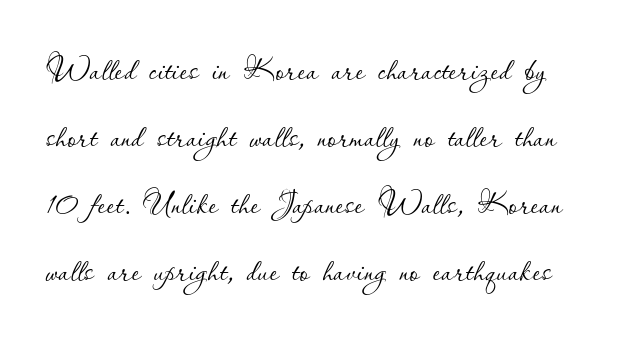
{"bold": "no", "weight": "thin", "width": "normal", "stroke_contrast": "low", "x_height": "small", "monospaced": "no", "underline": "no", "line_spacing": "normal", "line_spacing_ratio": 1.56, "letter_spacing": "normal", "letter_spacing_em": 0.0, "glyph_px": 43}
